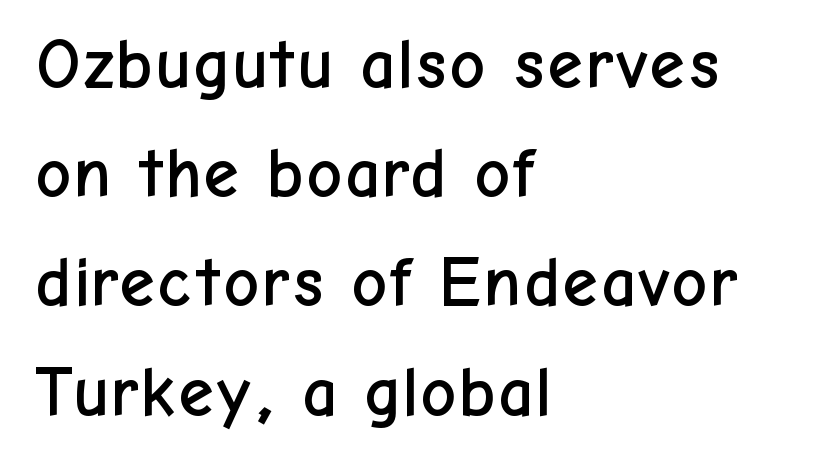
{"serif": "no", "italic": "no", "width": "normal", "stroke_contrast": "low", "x_height": "medium", "monospaced": "no", "underline": "no", "align": "left", "line_spacing": "normal", "line_spacing_ratio": 1.56, "letter_spacing": "normal", "letter_spacing_em": 0.0, "glyph_px": 70}
